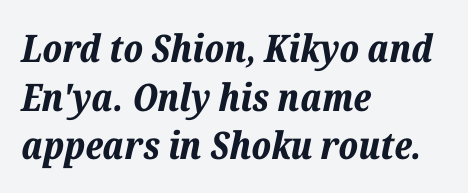
The image shows 38 px bold type, italic (leaning right); set left-aligned, normal line spacing (1.28x), normal letter spacing, not underlined; low stroke contrast and a medium x-height.
